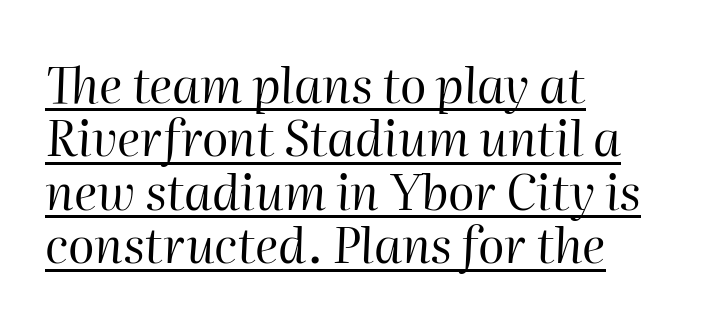
The image shows 49 px regular-weight type, italic (leaning right); set left-aligned, tight line spacing (1.09x), normal letter spacing, underlined; high stroke contrast and a medium x-height.
